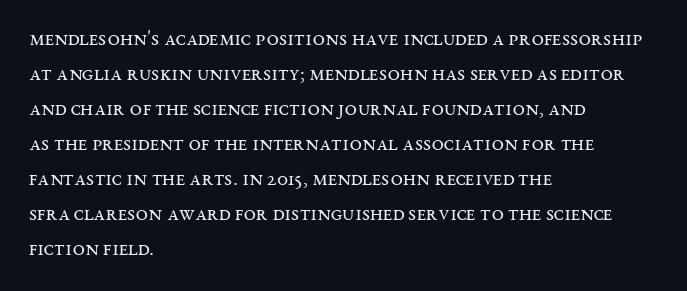
Every stem runs plumb, perpendicular to the baseline. Ink coverage per letter is moderate at most. Does extra space separate the letters? No, they use regular spacing. Line starts are locked; line ends wander. If you measured baseline to baseline, you'd find a middling distance.
